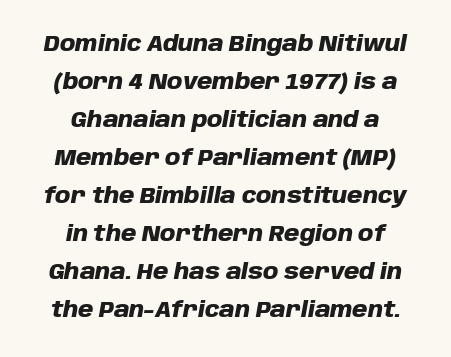
Q: Is the text bold? A: Yes.
Q: Is the text italic (slanted)? A: Yes, it leans right by about 10 degrees.
Q: Is the text underlined? A: No.
Q: How is the paragraph aligned? A: Centered.
Q: Is the spacing between letters normal or unusually wide? A: Normal.
